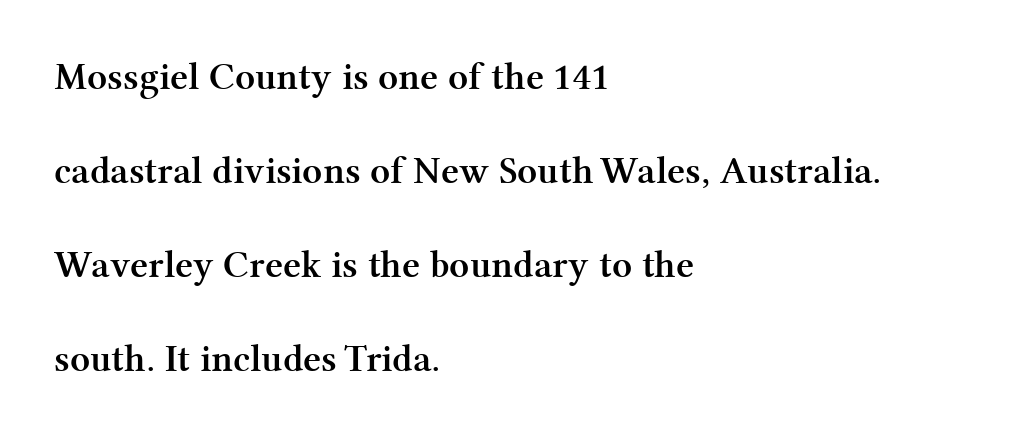
Compared with an ordinary text face, these strokes are far heavier — a full bold. Do the letters lean? They stand straight. What's the leading like? Stretched, with rows far apart. Think of a printed novel: that variable character pitch is what you see here. Check under the words: just untouched page.
